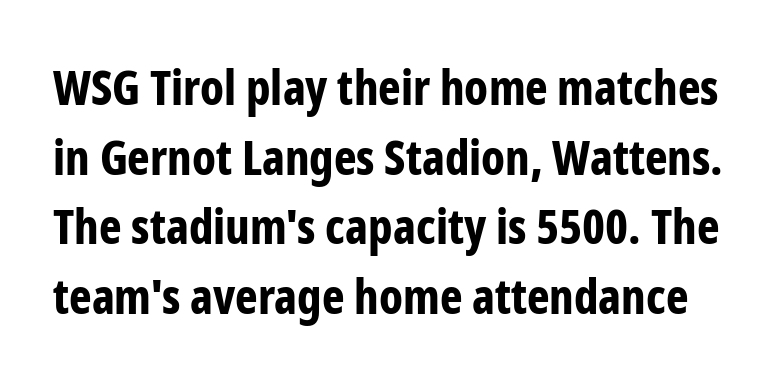
The passage shown is typed in a proportional face where columns would drift. This is the regular roman posture of the typeface. Type without underlining. If you measured baseline to baseline, you'd find a middling distance. Nothing sits at the stroke ends, so this counts as sans-serif.
